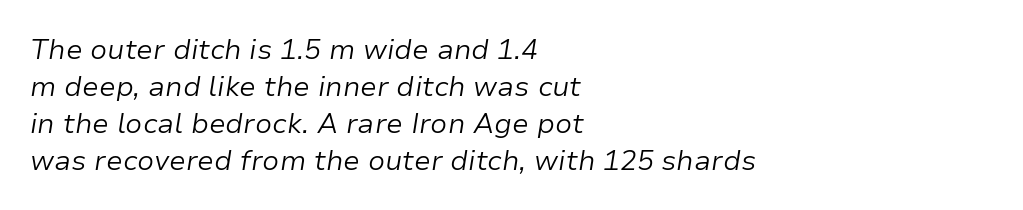
Q: Is the text bold? A: No.
Q: Is the text italic (slanted)? A: Yes, it leans right by about 9 degrees.
Q: Is the text underlined? A: No.
Q: How is the paragraph aligned? A: Left-aligned.
Q: Is the spacing between letters normal or unusually wide? A: Normal.
Q: Is the spacing between lines tight, normal or loose? A: Normal.
Q: Width (condensed, normal, or wide)? A: Normal.
Q: Stroke contrast? A: Low.
Q: x-height? A: Medium.
Q: Monospaced? A: No.
